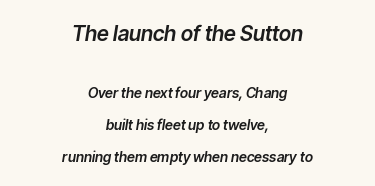
Default kerning and tracking; the words read as compact shapes. A bare baseline throughout the passage. A student would notice the top passage is typeset larger than what follows. The rag falls on both sides of this text block equally. Looking at the ascenders, they clearly lean.
